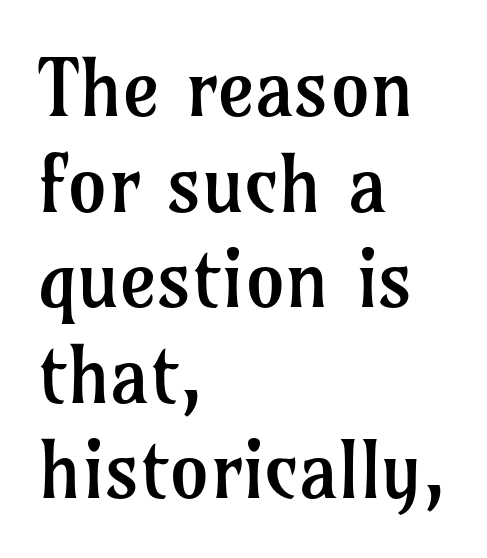
{"serif": "yes", "italic": "no", "bold": "no", "weight": "regular", "width": "normal", "stroke_contrast": "low", "x_height": "medium", "monospaced": "no", "underline": "no", "align": "left", "line_spacing_ratio": 1.21, "letter_spacing": "normal", "letter_spacing_em": 0.0, "glyph_px": 79}
